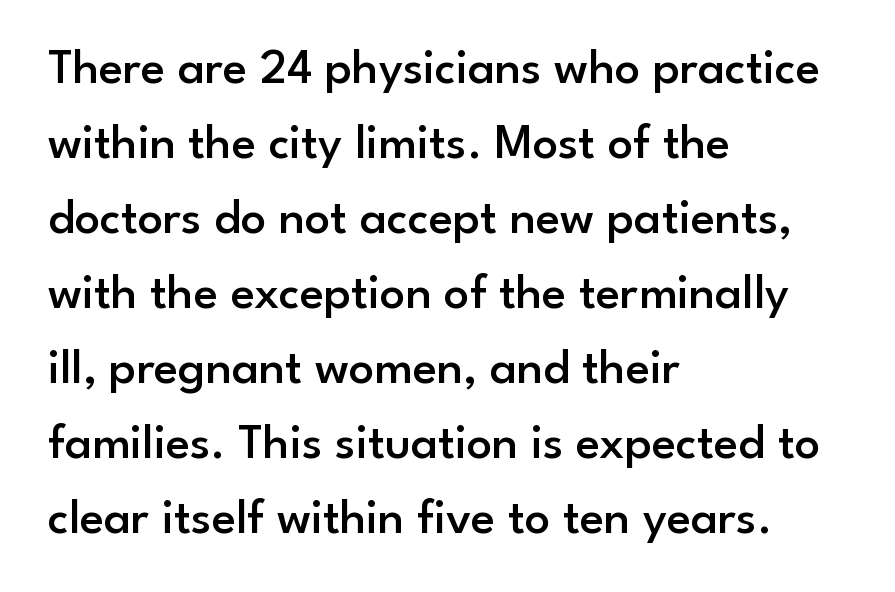
The image shows 50 px semibold sans-serif type, upright; set left-aligned, normal line spacing (1.5x), normal letter spacing, not underlined; low stroke contrast and a small x-height.
